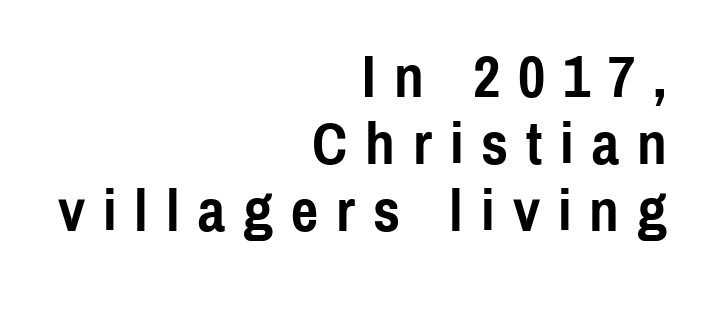
The letters carry no serifs — their stems end cleanly without finishing strokes. Words float on clear page, feet unadorned. This block would grow much taller if given ordinary leading; it's compressed now. How heavy is the stroke? Heavy — this is a bold. Unlike italic type, these characters show no tilt at all. Each word looks stretched out because of the extra space between its letters.
